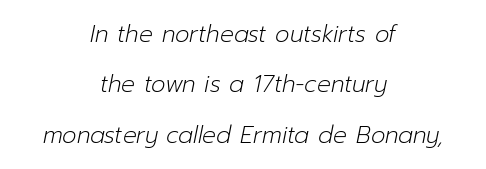
{"italic": "yes", "lean": "right", "slant_degrees": 12, "bold": "no", "underline": "no", "align": "center", "line_spacing": "loose", "line_spacing_ratio": 2.19, "letter_spacing": "normal", "letter_spacing_em": 0.0, "glyph_px": 23}
